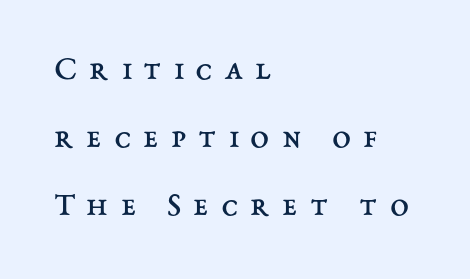
The image shows 34 px regular-weight type, upright; set left-aligned, loose line spacing (2.0x), unusually wide letter spacing (+0.36 em), not underlined; medium stroke contrast and a medium x-height.
